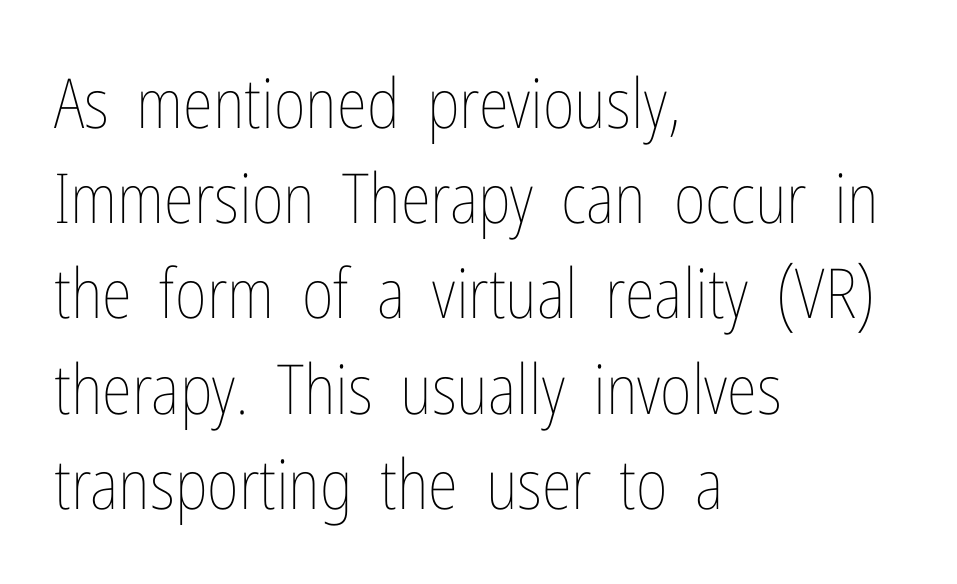
The image shows 69 px thin, condensed type, upright; set left-aligned, normal line spacing (1.38x), normal letter spacing, not underlined; low stroke contrast and a medium x-height.
